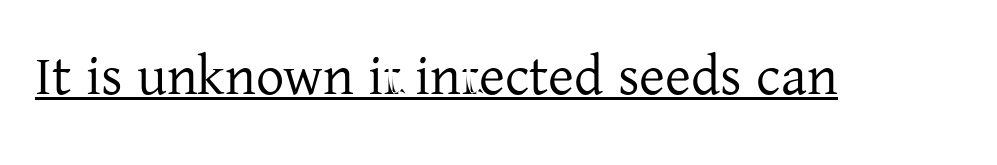
The image shows 56 px regular-weight serif type, upright; set normal letter spacing, underlined; low stroke contrast and a medium x-height.
